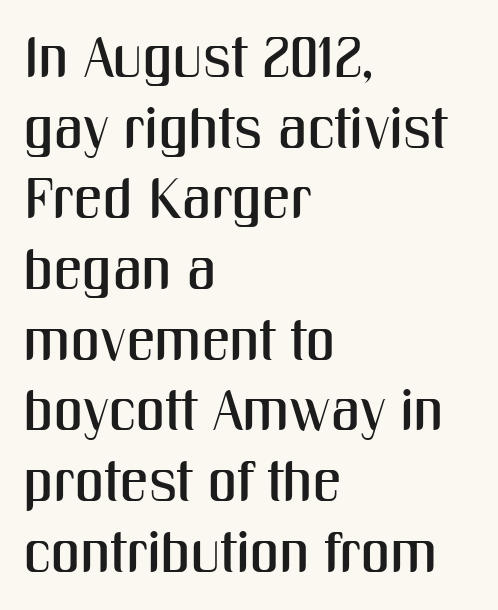
Inter-character spacing is left at the font's built-in metrics. Think of a printed novel: that variable character pitch is what you see here. The typography opts for an upright posture over an oblique one. A clean baseline with only descenders dipping below it. The rendering anchors every line to the left-hand side. I'd call this a sans setting — the letters go barefoot.
